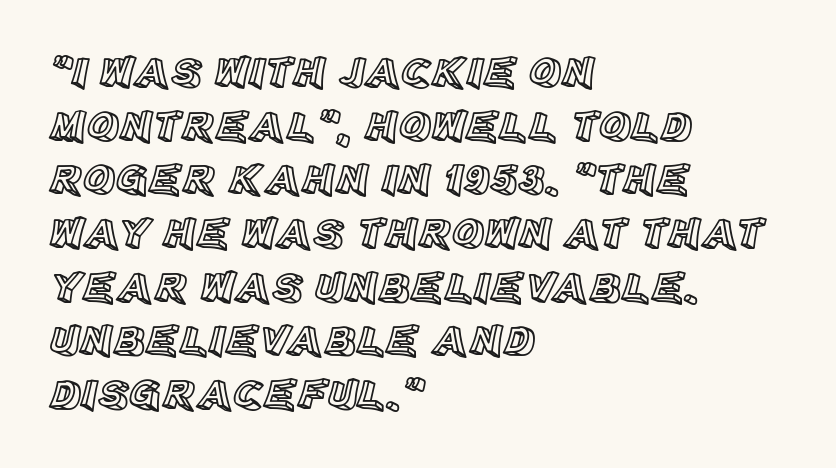
Q: Is the text italic (slanted)? A: Yes.
Q: Is the text underlined? A: No.
Q: How is the paragraph aligned? A: Left-aligned.
Q: Is the spacing between letters normal or unusually wide? A: Normal.
Q: Width (condensed, normal, or wide)? A: Normal.
Q: x-height? A: Large.
Q: Monospaced? A: No.
